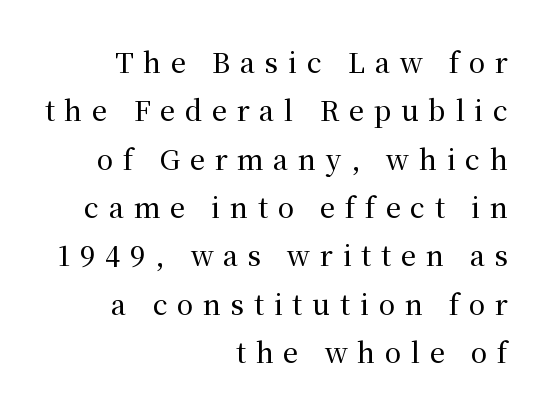
The image shows 27 px text type, upright; set right-aligned, line spacing 1.79x, unusually wide letter spacing (+0.36 em), not underlined.
